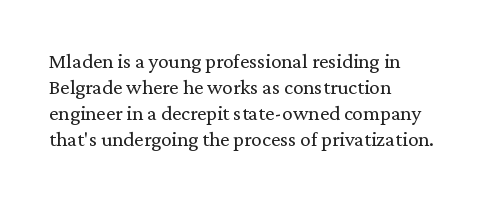
The image shows 21 px text type, upright; set left-aligned, line spacing 1.24x, normal letter spacing, not underlined.
